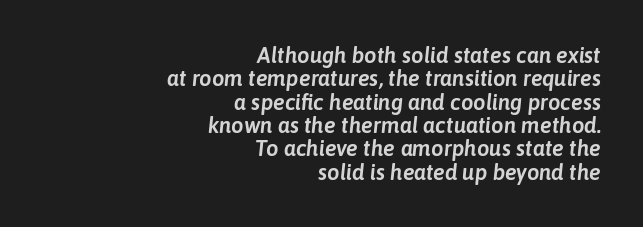
Glance below the letters and you will spot only blank space. You could barely slide anything between these rows. Compared with typical body copy, the letter spacing here is the same. Leftover space on each line is placed entirely before the opening word. This is oblique type, the kind used for emphasis or titles.
